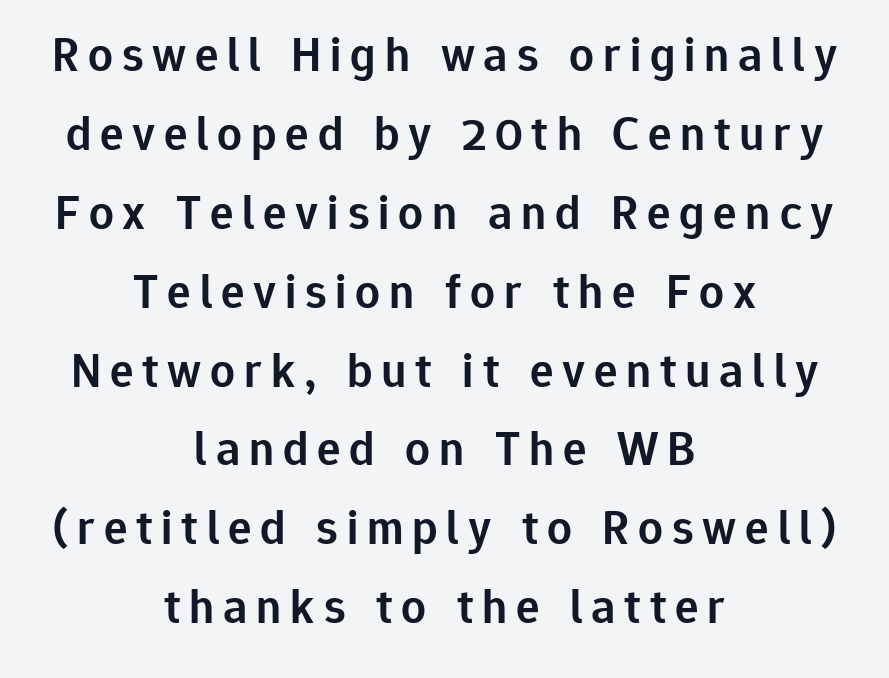
The image shows 49 px semibold sans-serif type, upright; set centered, normal line spacing (1.61x), not underlined; low stroke contrast and a medium x-height.
